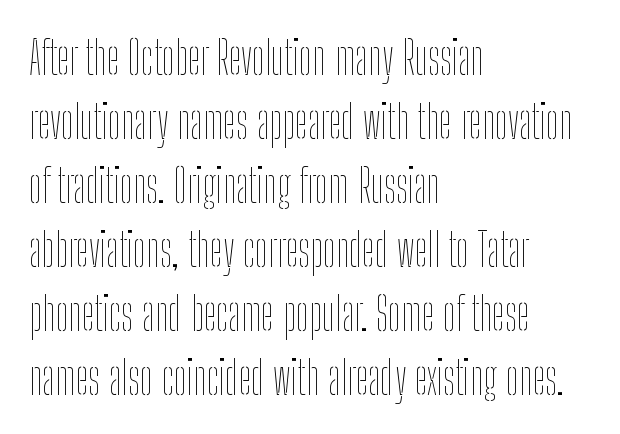
The image shows 46 px thin, condensed type, upright; set left-aligned, normal line spacing (1.39x), normal letter spacing, not underlined; low stroke contrast and a medium x-height.
